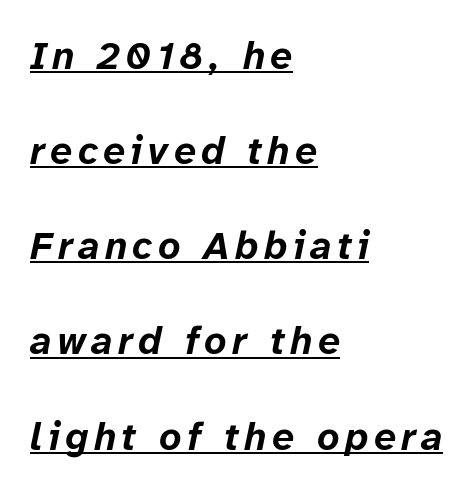
{"italic": "yes", "lean": "right", "slant_degrees": 12, "bold": "yes", "weight": "bold", "width": "normal", "stroke_contrast": "low", "x_height": "medium", "monospaced": "no", "underline": "yes", "align": "left", "line_spacing": "loose", "line_spacing_ratio": 2.44, "glyph_px": 39}
